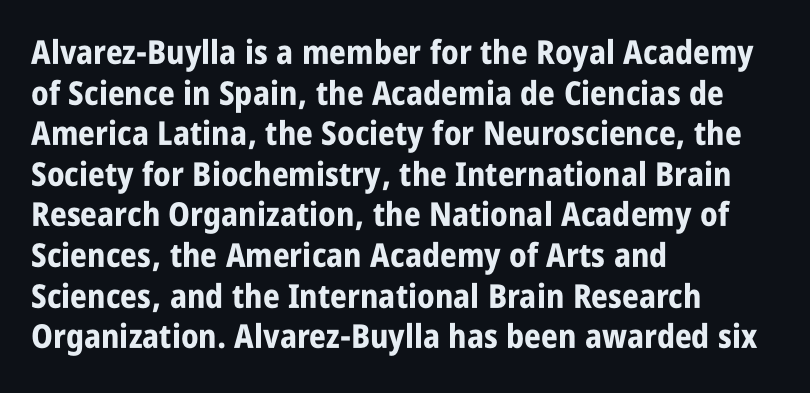
{"serif": "no", "italic": "no", "bold": "yes", "weight": "bold", "width": "condensed", "stroke_contrast": "low", "x_height": "large", "monospaced": "no", "underline": "no", "align": "left", "line_spacing_ratio": 1.23, "letter_spacing": "normal", "letter_spacing_em": 0.0, "glyph_px": 33}
